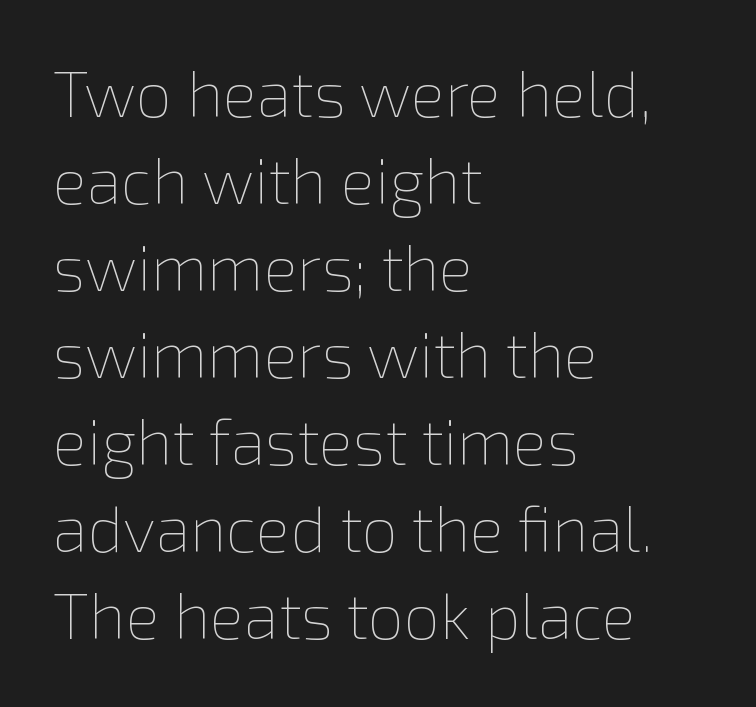
Alignment: flush left. You can tell it's not italic because the verticals are truly vertical. This rendering leaves character spacing at its baseline value. Descender tails drop into unmarked territory. No heavy texture on the line: the type isn't bold. Here the designer chose a conventional face with non-uniform glyph widths.
